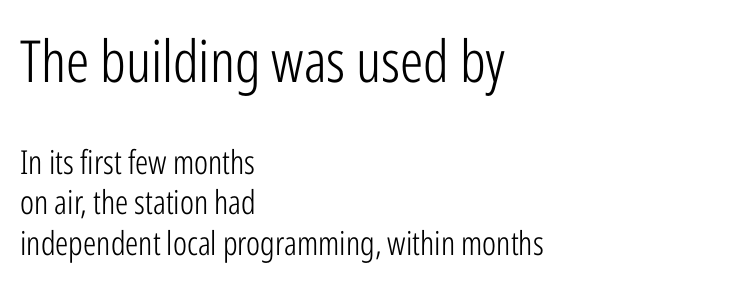
{"serif": "no", "italic": "no", "bold": "no", "weight": "light", "width": "condensed", "stroke_contrast": "low", "x_height": "medium", "monospaced": "no", "underline": "no", "align": "left", "line_spacing_ratio": 1.23, "letter_spacing": "normal", "letter_spacing_em": 0.0, "larger_block": "first", "size_ratio": 1.76, "glyph_px": 58}
